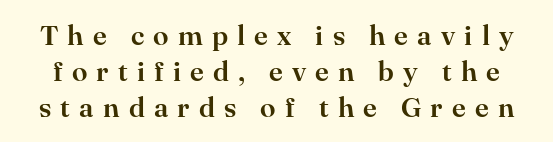
Q: Is the text italic (slanted)? A: No, it is upright.
Q: Is the typeface a serif or a sans-serif typeface? A: Serif.
Q: Is the text underlined? A: No.
Q: Is the spacing between letters normal or unusually wide? A: Unusually wide.
Q: Is the spacing between lines tight, normal or loose? A: Normal.
Q: Width (condensed, normal, or wide)? A: Normal.
Q: Stroke contrast? A: High.
Q: x-height? A: Small.
Q: Monospaced? A: No.
